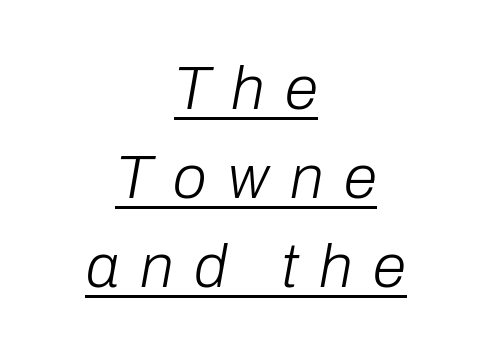
Q: Is the text bold? A: No.
Q: Is the text italic (slanted)? A: Yes, it leans right by about 10 degrees.
Q: Is the text underlined? A: Yes.
Q: How is the paragraph aligned? A: Centered.
Q: Is the spacing between letters normal or unusually wide? A: Unusually wide.
Q: Is the spacing between lines tight, normal or loose? A: Normal.
Q: Width (condensed, normal, or wide)? A: Normal.
Q: Stroke contrast? A: Low.
Q: x-height? A: Medium.
Q: Monospaced? A: No.
